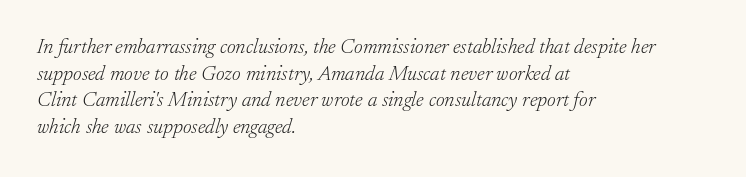
{"italic": "yes", "lean": "right", "slant_degrees": 17, "bold": "no", "underline": "no", "align": "left", "line_spacing": "normal", "line_spacing_ratio": 1.27, "letter_spacing": "normal", "letter_spacing_em": 0.0, "glyph_px": 21}
